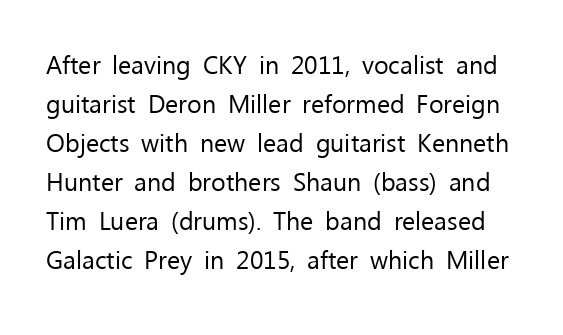
The image shows 25 px text type, upright; set normal line spacing (1.56x), normal letter spacing, not underlined.
